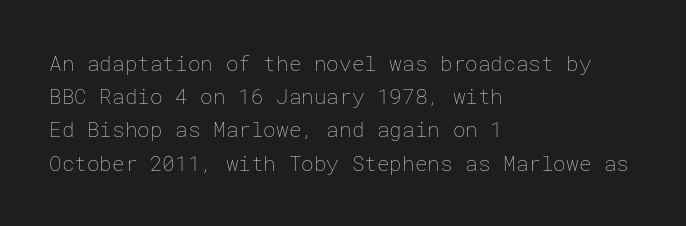
The image shows 21 px text type, upright; set left-aligned, normal line spacing (1.58x), normal letter spacing, not underlined.
